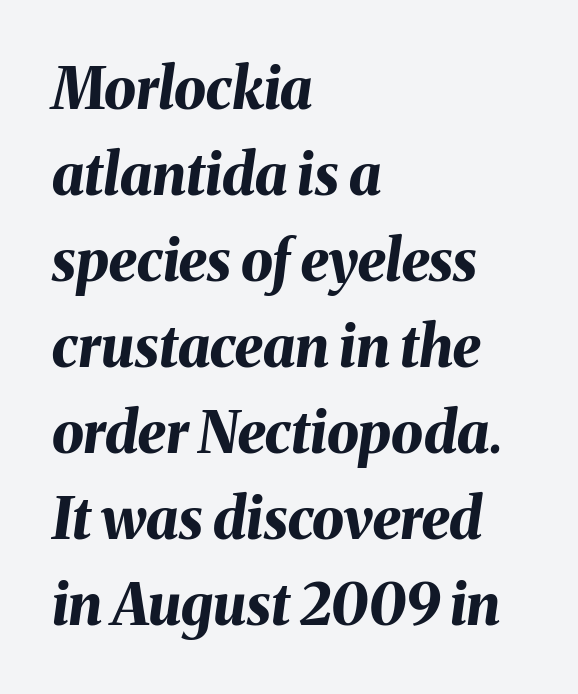
Q: Is the text bold? A: Yes.
Q: Is the text italic (slanted)? A: Yes, it leans right by about 8 degrees.
Q: Is the text underlined? A: No.
Q: How is the paragraph aligned? A: Left-aligned.
Q: Is the spacing between letters normal or unusually wide? A: Normal.
Q: Is the spacing between lines tight, normal or loose? A: Normal.
Q: Width (condensed, normal, or wide)? A: Normal.
Q: Stroke contrast? A: Medium.
Q: x-height? A: Medium.
Q: Monospaced? A: No.
